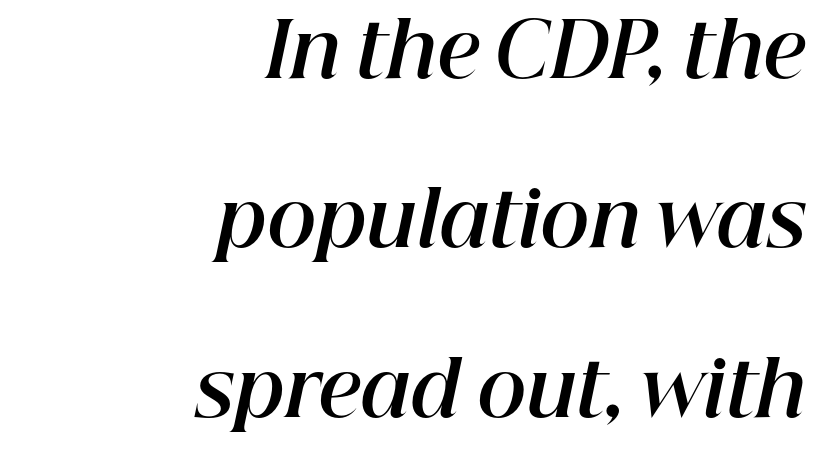
The image shows 75 px bold type, italic (leaning right); set right-aligned, loose line spacing (2.26x), normal letter spacing, not underlined; high stroke contrast and a medium x-height.
